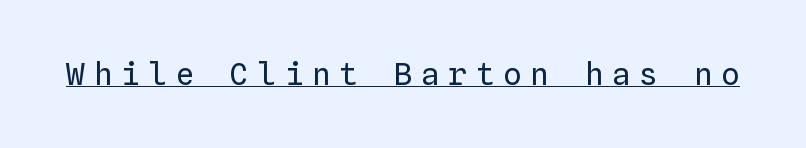
The image shows 31 px regular-weight type, upright, monospaced; set unusually wide letter spacing (+0.28 em), underlined; low stroke contrast and a medium x-height.
